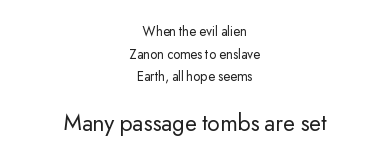
Q: Is the text bold? A: No.
Q: Is the text italic (slanted)? A: No, it is upright.
Q: Is the text underlined? A: No.
Q: How is the paragraph aligned? A: Centered.
Q: Is the spacing between letters normal or unusually wide? A: Normal.
Q: Is the spacing between lines tight, normal or loose? A: Normal.
Q: Which block of text is set in a larger size, the first (top) or the second (bottom)? A: The second (bottom) one.
